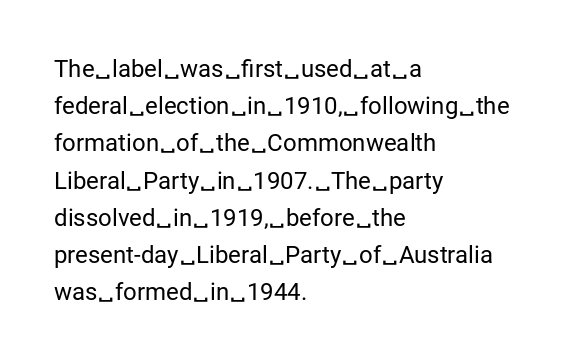
Q: Is the text bold? A: No.
Q: Is the text italic (slanted)? A: No, it is upright.
Q: Is the text underlined? A: No.
Q: How is the paragraph aligned? A: Left-aligned.
Q: Is the spacing between letters normal or unusually wide? A: Normal.
Q: Is the spacing between lines tight, normal or loose? A: Normal.
